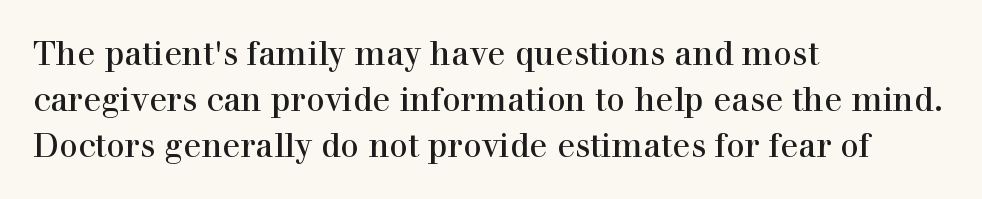
The image shows 33 px serif type, upright; set left-aligned, normal line spacing (1.39x), normal letter spacing, not underlined; a medium x-height.
